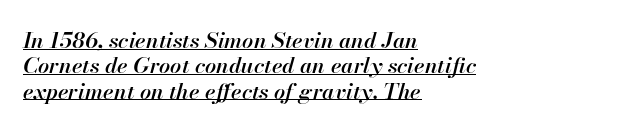
The image shows 22 px text type, italic (leaning right); set left-aligned, tight line spacing (1.15x), normal letter spacing, underlined.
